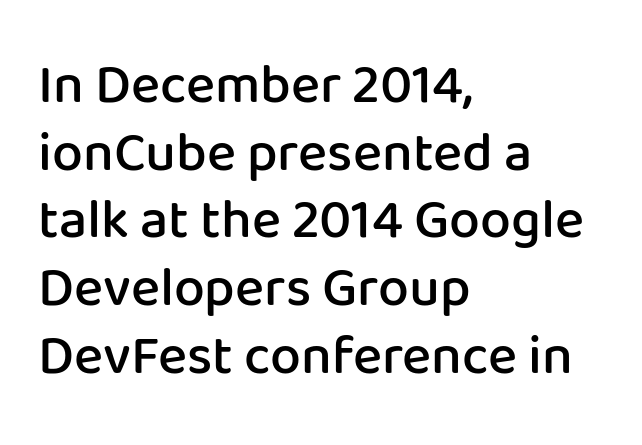
The glyphs are unaccompanied by any horizontal stroke below them. The glyphs in this specimen are sans serif. What stands out about the letter spacing? Nothing — it is the standard amount. The type sits square on the baseline with zero lean.
